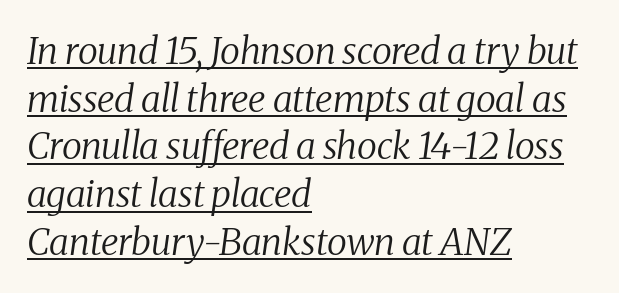
The image shows 37 px regular-weight serif type, italic (leaning right); set left-aligned, normal line spacing (1.29x), normal letter spacing, underlined; medium stroke contrast and a medium x-height.
